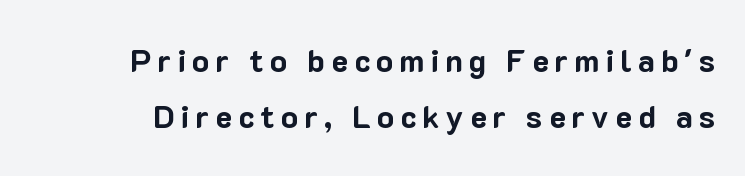
Bare-footed words on every line. Words appear elongated and porous because spacing is wide. Notice how the stems are strictly vertical — no italics here. Here the designer chose a conventional face with non-uniform glyph widths. Regarding serifs, this sample does without them. Does the weight exceed regular? Yes, all the way to bold.
